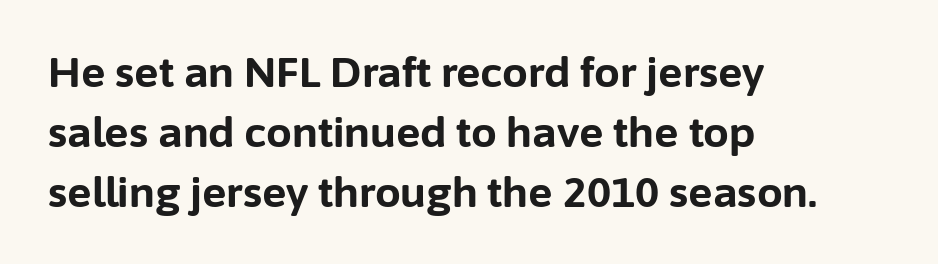
The line texture is even and compact thanks to regular tracking. Any mark beneath the type? The region is blank. The letters stand upright; this is a roman face. The passage shown stacks its lines at a standard gap.
